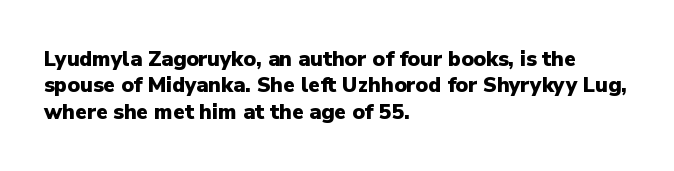
The image shows 21 px bold type, upright; set left-aligned, normal line spacing (1.26x), normal letter spacing, not underlined.
